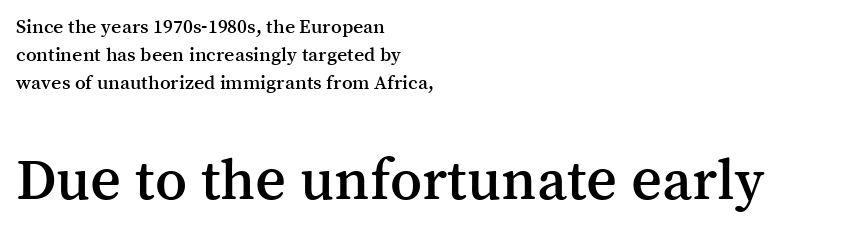
The image shows 60 px serif type, upright; set left-aligned, normal line spacing (1.4x), normal letter spacing, not underlined; the second (bottom) block is 3.0x larger; medium stroke contrast and a medium x-height.
